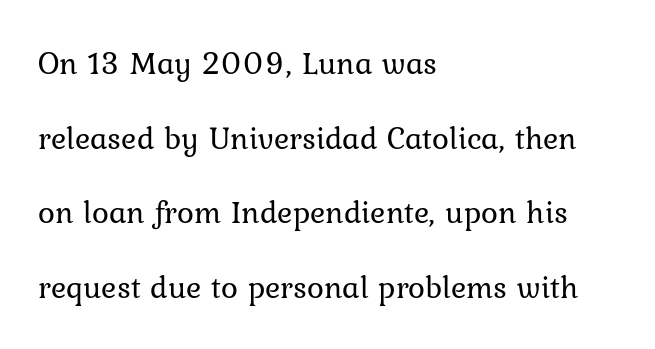
{"italic": "no", "bold": "no", "weight": "regular", "width": "normal", "stroke_contrast": "low", "x_height": "medium", "monospaced": "no", "underline": "no", "align": "left", "line_spacing": "loose", "line_spacing_ratio": 2.33, "letter_spacing": "normal", "letter_spacing_em": 0.0, "glyph_px": 32}
